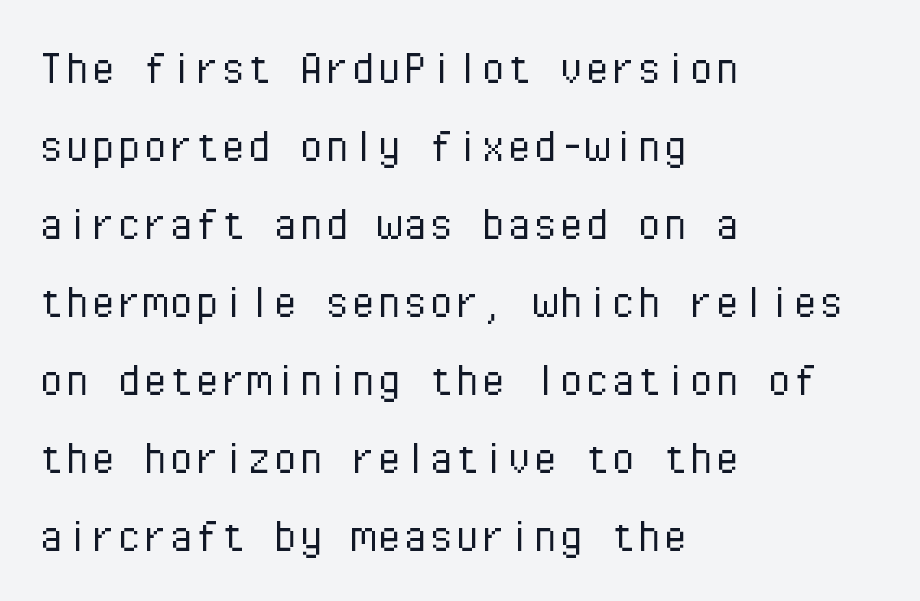
{"serif": "no", "italic": "no", "bold": "no", "weight": "light", "width": "normal", "stroke_contrast": "low", "x_height": "medium", "monospaced": "yes", "underline": "no", "align": "left", "line_spacing": "normal", "line_spacing_ratio": 1.5, "letter_spacing": "normal", "letter_spacing_em": 0.0, "glyph_px": 52}
